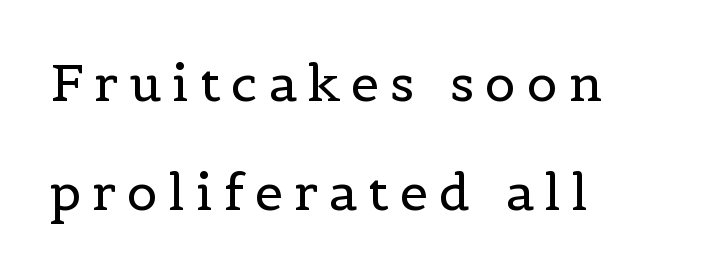
Any mark beneath the type? The region is blank. The compositor pushed each line to the left boundary. Here the glyphs are tracked loosely, breaking word shapes into spaced letters. Unlike a clean sans, this face finishes its strokes with serifs. Every character sits straight up, as roman type does. Stroke mass is kept to a normal reading level or below.
